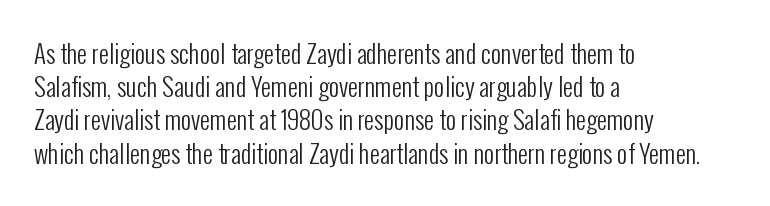
Q: Is the text bold? A: No.
Q: Is the text italic (slanted)? A: No, it is upright.
Q: Is the text underlined? A: No.
Q: How is the paragraph aligned? A: Left-aligned.
Q: Is the spacing between letters normal or unusually wide? A: Normal.
Q: Is the spacing between lines tight, normal or loose? A: Normal.
